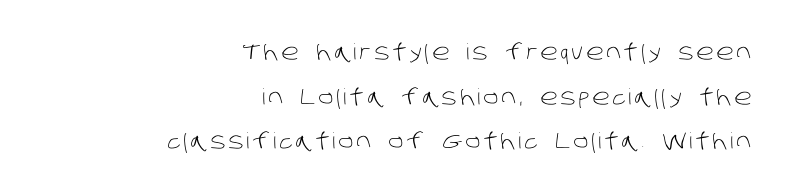
Q: Is the text bold? A: No.
Q: Is the text underlined? A: No.
Q: How is the paragraph aligned? A: Right-aligned.
Q: Is the spacing between lines tight, normal or loose? A: Loose.
